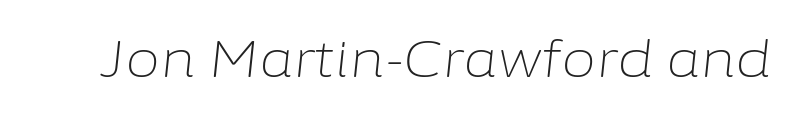
Type without underlining. The type is set solid horizontally, with unmodified tracking. No heavy texture on the line: the type isn't bold. The face used here is proportionally spaced, like ordinary book or web type.
